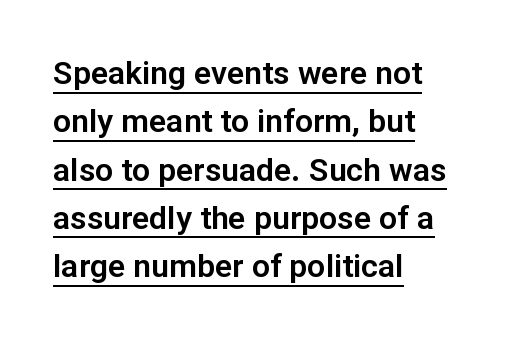
Q: Is the text italic (slanted)? A: No, it is upright.
Q: Is the typeface a serif or a sans-serif typeface? A: Sans-serif.
Q: Is the text underlined? A: Yes.
Q: How is the paragraph aligned? A: Left-aligned.
Q: Is the spacing between letters normal or unusually wide? A: Normal.
Q: Is the spacing between lines tight, normal or loose? A: Normal.
Q: Width (condensed, normal, or wide)? A: Normal.
Q: Stroke contrast? A: Low.
Q: x-height? A: Medium.
Q: Monospaced? A: No.
